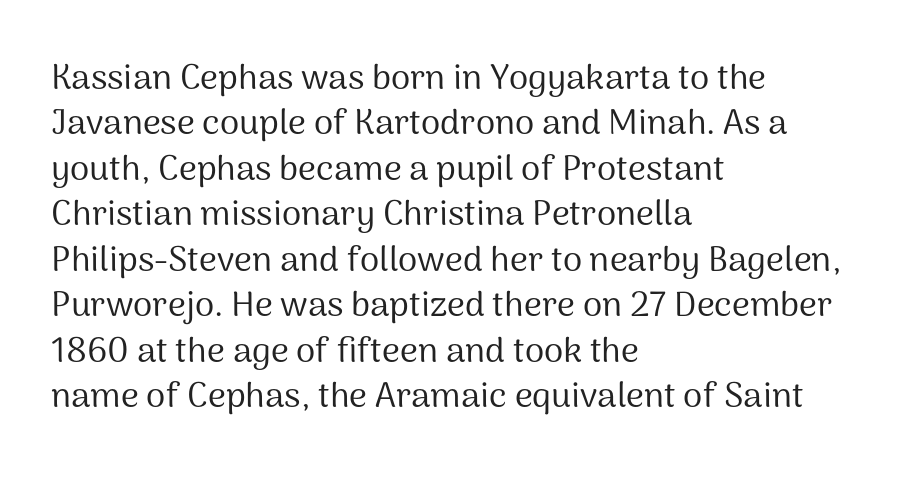
Q: Is the text bold? A: No.
Q: Is the text italic (slanted)? A: No, it is upright.
Q: Is the typeface a serif or a sans-serif typeface? A: Sans-serif.
Q: Is the text underlined? A: No.
Q: How is the paragraph aligned? A: Left-aligned.
Q: Is the spacing between letters normal or unusually wide? A: Normal.
Q: Is the spacing between lines tight, normal or loose? A: Normal.
Q: Width (condensed, normal, or wide)? A: Normal.
Q: Stroke contrast? A: Medium.
Q: x-height? A: Medium.
Q: Monospaced? A: No.
